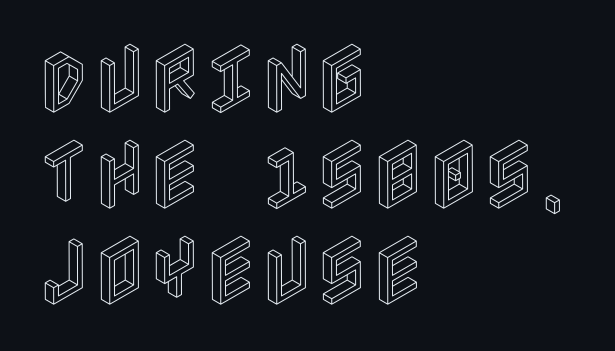
Q: Is the text italic (slanted)? A: No, it is upright.
Q: Is the text underlined? A: No.
Q: How is the paragraph aligned? A: Left-aligned.
Q: Is the spacing between letters normal or unusually wide? A: Normal.
Q: Is the spacing between lines tight, normal or loose? A: Normal.
Q: Width (condensed, normal, or wide)? A: Condensed.
Q: x-height? A: Large.
